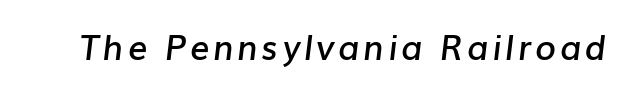
Q: Is the text bold? A: Semi-bold.
Q: Is the text italic (slanted)? A: Yes, it leans right by about 7 degrees.
Q: Is the text underlined? A: No.
Q: Width (condensed, normal, or wide)? A: Normal.
Q: Stroke contrast? A: Low.
Q: x-height? A: Medium.
Q: Monospaced? A: No.
